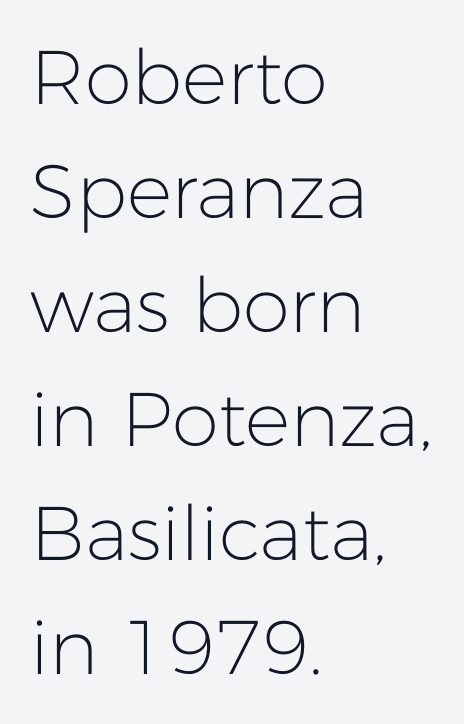
{"serif": "no", "italic": "no", "bold": "no", "weight": "light", "width": "normal", "stroke_contrast": "low", "x_height": "medium", "monospaced": "no", "underline": "no", "align": "left", "line_spacing": "normal", "line_spacing_ratio": 1.5, "letter_spacing": "normal", "letter_spacing_em": 0.0, "glyph_px": 76}
